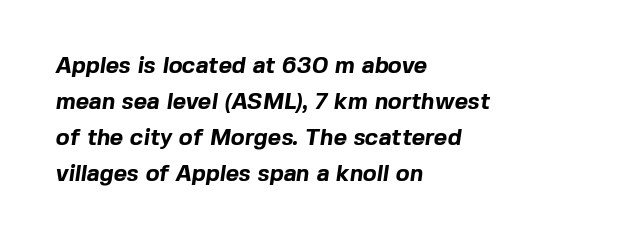
{"bold": "yes", "underline": "no", "align": "left", "line_spacing": "normal", "line_spacing_ratio": 1.57, "letter_spacing": "normal", "letter_spacing_em": 0.0, "glyph_px": 23}
